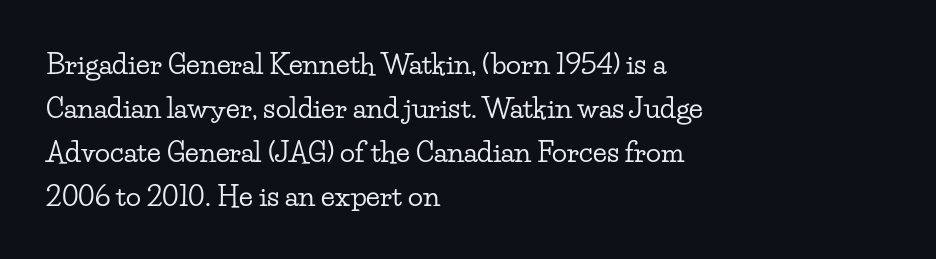
The image shows 28 px wide serif type, upright; set left-aligned, normal line spacing (1.57x), normal letter spacing, not underlined; low stroke contrast and a small x-height.
